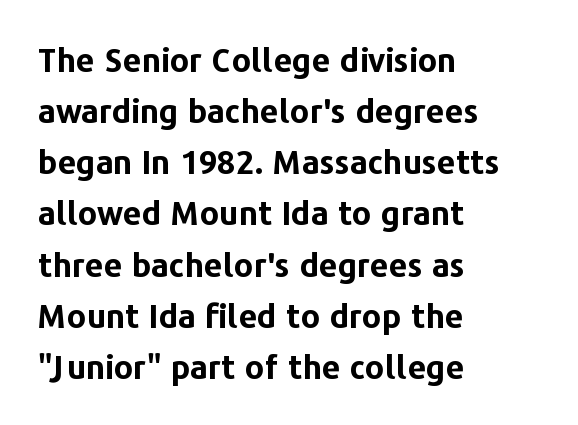
The typesetter chose a ragged-right arrangement here. Notice how the stems are strictly vertical — no italics here. Descenders hang freely into open space. A typesetter would call this zero additional tracking. This sample uses a sans-serif face.
